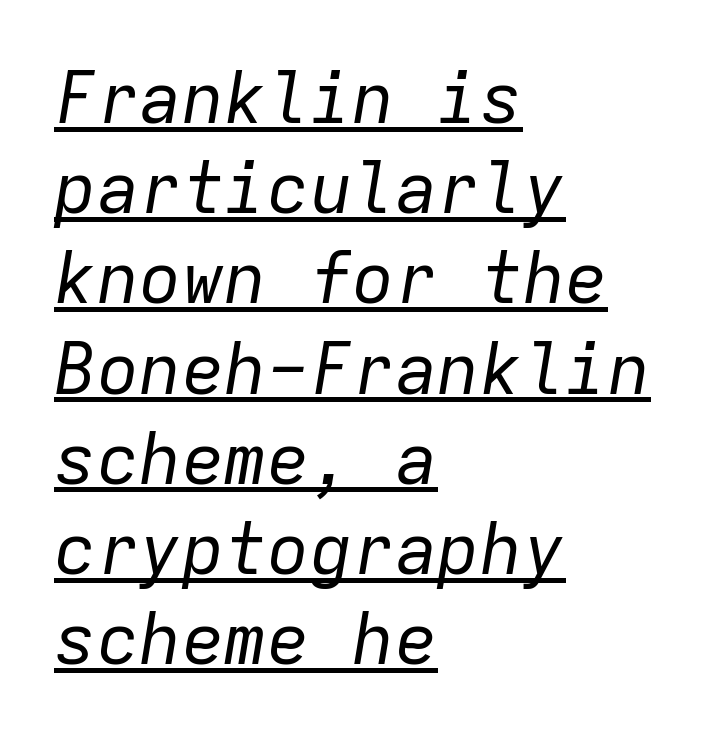
Does the copy run flush right? No — it runs flush left. Italic? Definitely — the glyphs are oblique. Regular leading. Letters have the restrained weight of plain body copy at most.
